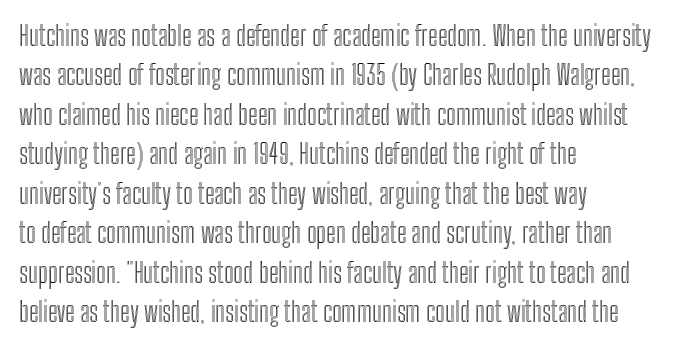
The image shows 27 px text type, upright; set left-aligned, normal line spacing (1.46x), normal letter spacing, not underlined.
